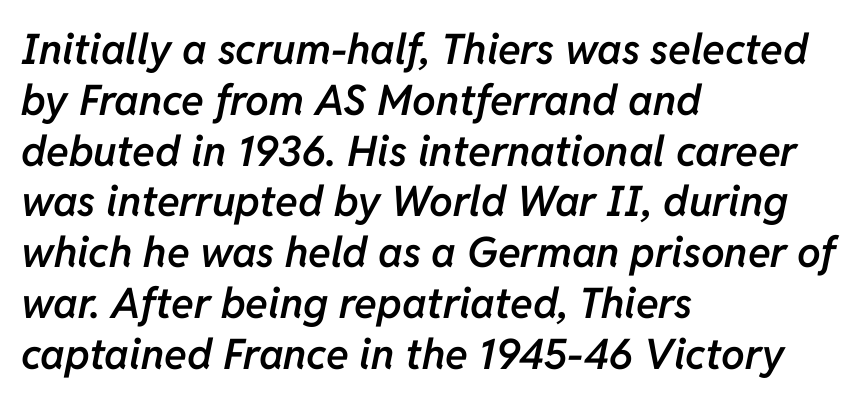
The lettering tilts uniformly, giving the passage an italic look. Nobody touched the tracking dial on this one. Heft: intermediate — a semibold. Here the designer chose a conventional face with non-uniform glyph widths. Short and long lines alike share a common starting point at left. Beneath every word, the page is bare.
